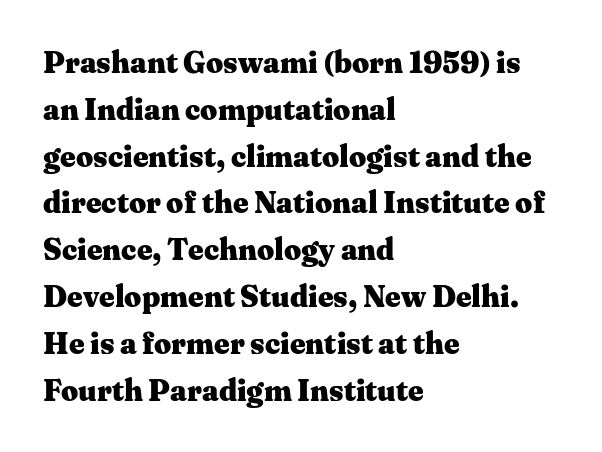
{"serif": "yes", "italic": "no", "bold": "yes", "weight": "heavy", "width": "wide", "stroke_contrast": "medium", "x_height": "medium", "monospaced": "no", "underline": "no", "align": "left", "line_spacing": "normal", "line_spacing_ratio": 1.56, "letter_spacing": "normal", "letter_spacing_em": 0.0, "glyph_px": 30}
